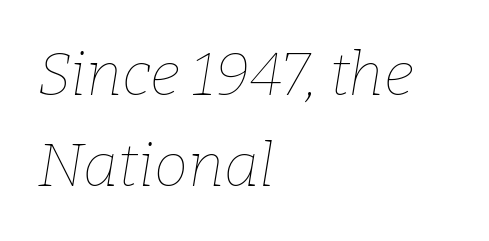
{"italic": "yes", "lean": "right", "slant_degrees": 9, "bold": "no", "weight": "thin", "width": "normal", "stroke_contrast": "low", "x_height": "medium", "monospaced": "no", "underline": "no", "align": "left", "line_spacing": "normal", "line_spacing_ratio": 1.5, "letter_spacing": "normal", "letter_spacing_em": 0.0, "glyph_px": 61}
